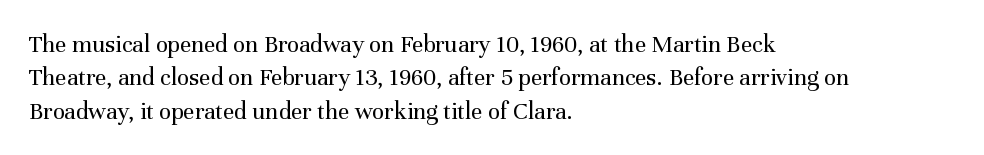
{"italic": "no", "bold": "no", "underline": "no", "align": "left", "line_spacing": "normal", "line_spacing_ratio": 1.34, "letter_spacing": "normal", "letter_spacing_em": 0.0, "glyph_px": 25}
